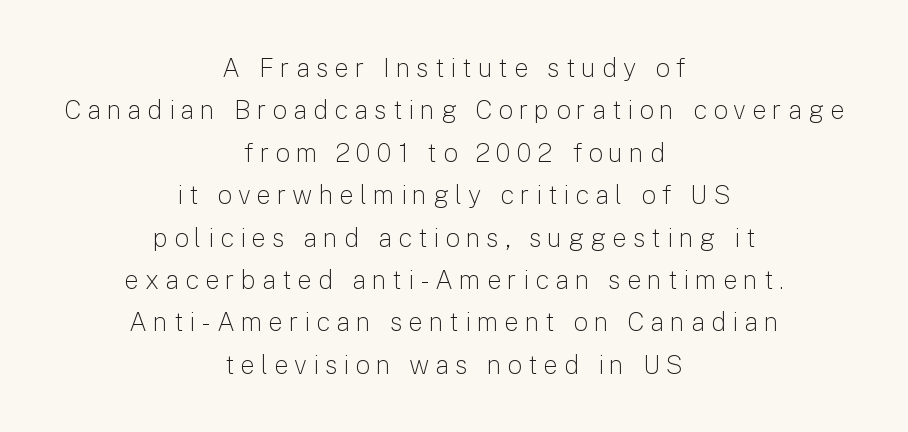
{"italic": "no", "bold": "no", "underline": "no", "align": "center", "line_spacing": "normal", "line_spacing_ratio": 1.63, "letter_spacing": "wide", "letter_spacing_em": 0.23, "glyph_px": 26}
